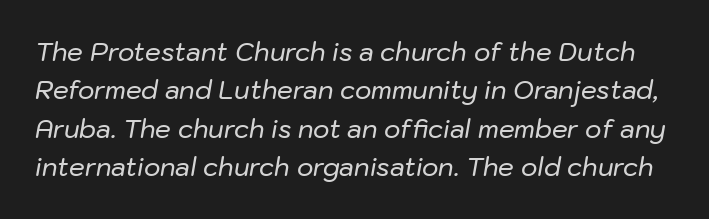
Q: Is the text italic (slanted)? A: Yes, it leans right by about 10 degrees.
Q: Is the text underlined? A: No.
Q: Is the spacing between letters normal or unusually wide? A: Normal.
Q: Is the spacing between lines tight, normal or loose? A: Normal.
